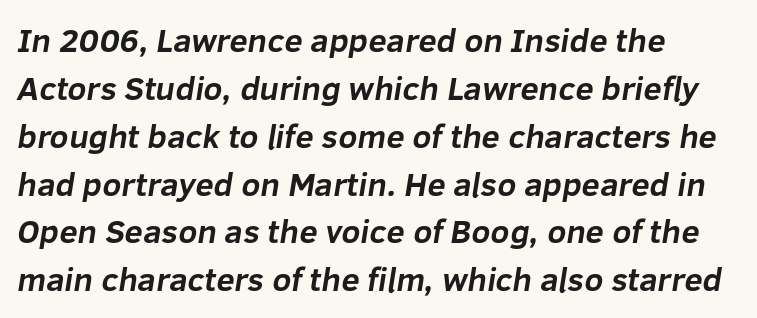
{"serif": "no", "bold": "yes", "weight": "bold", "width": "normal", "stroke_contrast": "low", "x_height": "medium", "monospaced": "no", "underline": "no", "align": "left", "line_spacing": "normal", "line_spacing_ratio": 1.45, "letter_spacing": "normal", "letter_spacing_em": 0.0, "glyph_px": 33}
